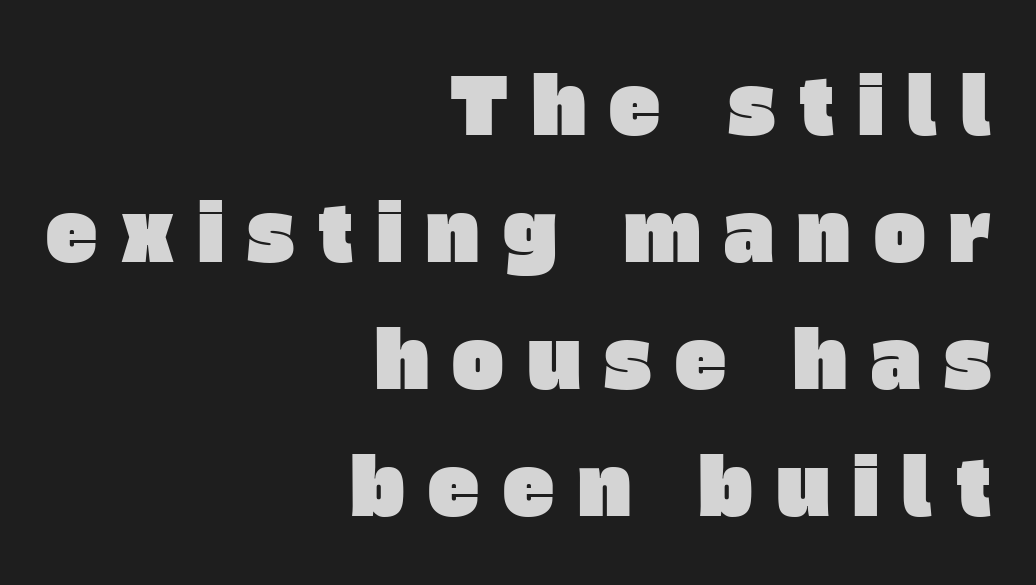
Q: Is the typeface a serif or a sans-serif typeface? A: Sans-serif.
Q: Is the text underlined? A: No.
Q: How is the paragraph aligned? A: Right-aligned.
Q: Is the spacing between letters normal or unusually wide? A: Unusually wide.
Q: Is the spacing between lines tight, normal or loose? A: Normal.
Q: Width (condensed, normal, or wide)? A: Normal.
Q: Stroke contrast? A: Low.
Q: x-height? A: Large.
Q: Monospaced? A: No.
